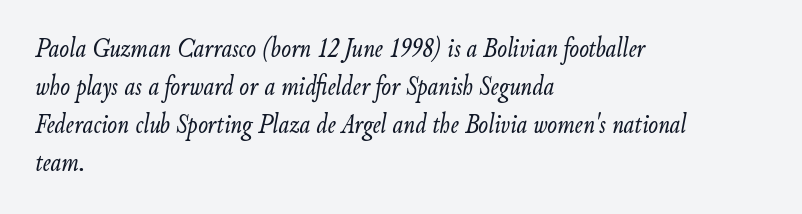
The passage is arranged the way most books set body copy — flush left. An italicized treatment has been applied to the whole sample. Underlining? Definitely not there. Caption: standard tracking, unaltered. Bold? No — there's no thickening of the strokes. A typesetter would call this proportional, since set widths differ per character.
